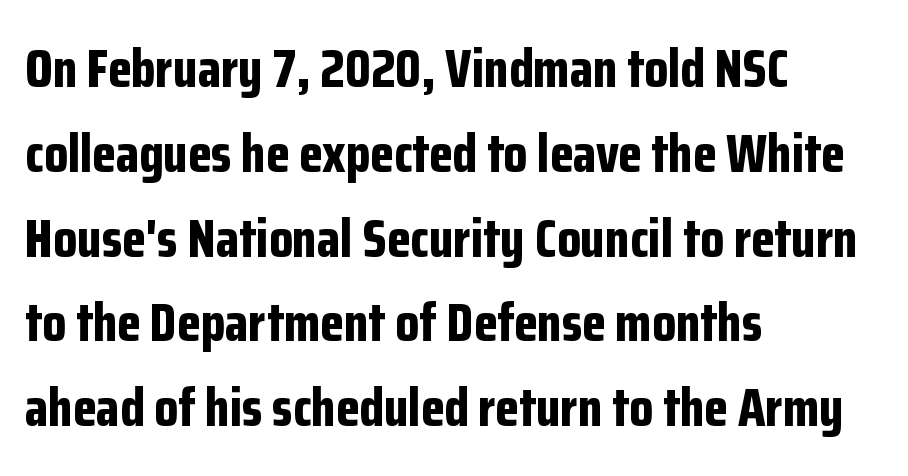
Heavy-handed strokes throughout: this text is bold. Check the space under the baseline: it is left empty. These lines stack with their left ends in a neat column. The gaps between neighbouring characters are ordinary and unremarkable. A typesetter would call this proportional, since set widths differ per character.
